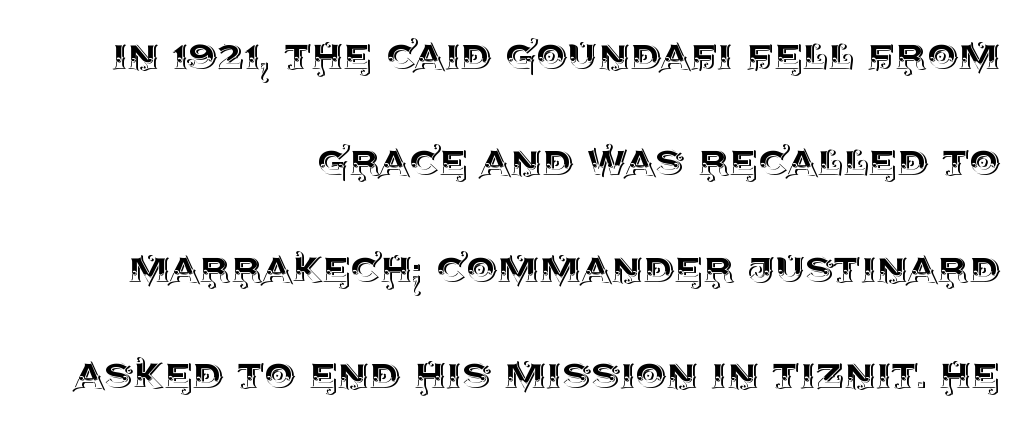
These lines stack with their right ends in a neat column. The lettering holds an erect, upright posture throughout. The vertical gap from one line to the next is large. Decoration check: the copy has no underline.
